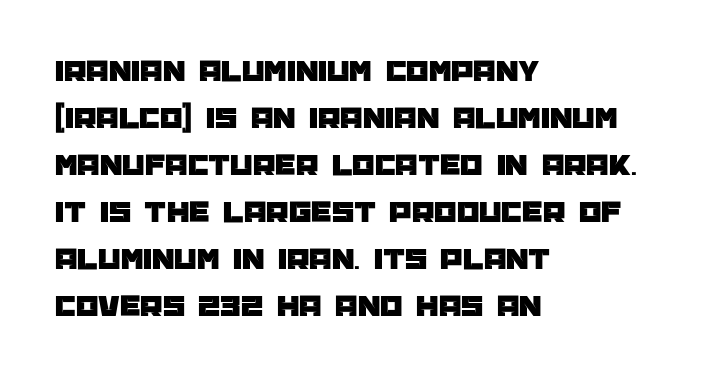
{"serif": "no", "italic": "no", "width": "normal", "stroke_contrast": "low", "x_height": "large", "monospaced": "no", "underline": "no", "align": "left", "line_spacing": "normal", "line_spacing_ratio": 1.47, "letter_spacing": "normal", "letter_spacing_em": 0.0, "glyph_px": 32}
